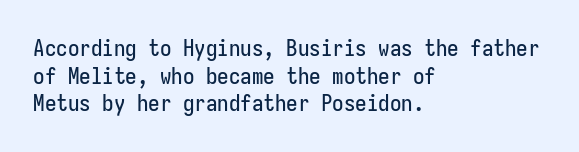
The image shows 23 px text type, upright; set left-aligned, line spacing 1.2x, normal letter spacing, not underlined.
